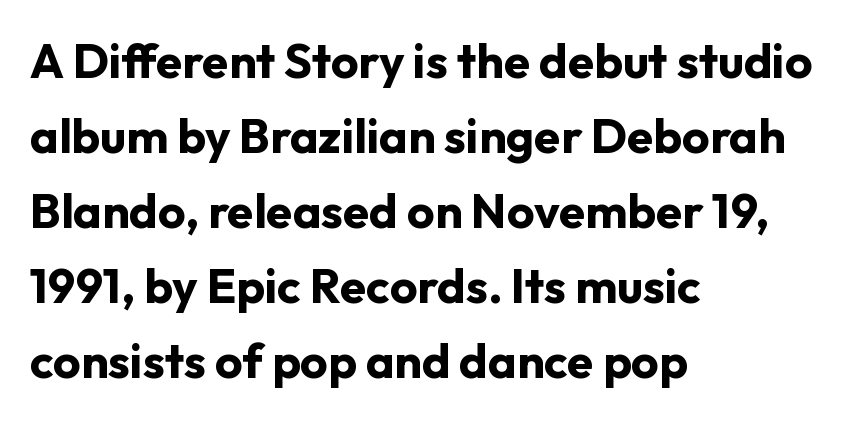
Q: Is the text bold? A: Yes.
Q: Is the text italic (slanted)? A: No, it is upright.
Q: Is the typeface a serif or a sans-serif typeface? A: Sans-serif.
Q: Is the text underlined? A: No.
Q: How is the paragraph aligned? A: Left-aligned.
Q: Is the spacing between letters normal or unusually wide? A: Normal.
Q: Is the spacing between lines tight, normal or loose? A: Normal.
Q: Width (condensed, normal, or wide)? A: Normal.
Q: Stroke contrast? A: Low.
Q: x-height? A: Medium.
Q: Monospaced? A: No.
